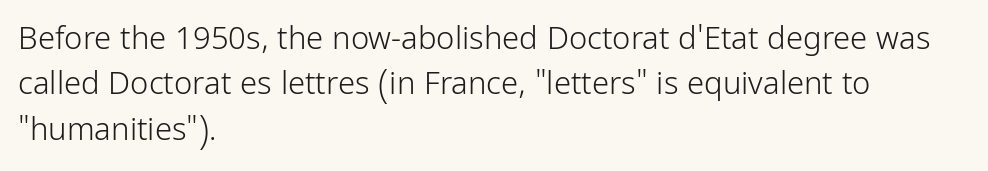
Q: Is the text bold? A: No.
Q: Is the text italic (slanted)? A: No, it is upright.
Q: Is the typeface a serif or a sans-serif typeface? A: Sans-serif.
Q: Is the text underlined? A: No.
Q: How is the paragraph aligned? A: Left-aligned.
Q: Is the spacing between letters normal or unusually wide? A: Normal.
Q: Is the spacing between lines tight, normal or loose? A: Normal.
Q: Width (condensed, normal, or wide)? A: Condensed.
Q: Stroke contrast? A: Low.
Q: x-height? A: Medium.
Q: Monospaced? A: No.
